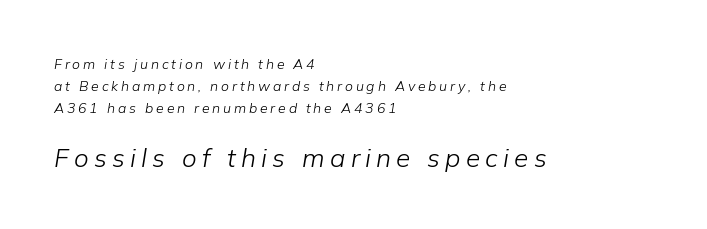
{"italic": "yes", "lean": "right", "slant_degrees": 9, "bold": "no", "underline": "no", "align": "left", "line_spacing": "normal", "line_spacing_ratio": 1.56, "letter_spacing": "wide", "letter_spacing_em": 0.2, "larger_block": "second", "size_ratio": 1.86, "glyph_px": 26}
